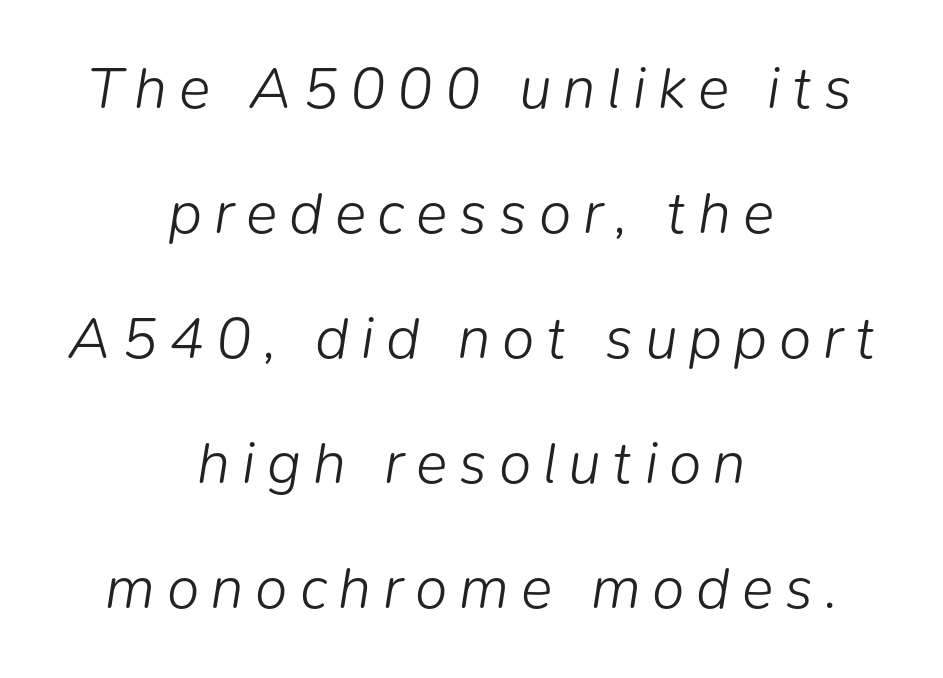
{"italic": "yes", "lean": "right", "slant_degrees": 9, "bold": "no", "weight": "light", "width": "normal", "stroke_contrast": "low", "x_height": "medium", "monospaced": "no", "underline": "no", "align": "center", "line_spacing": "loose", "line_spacing_ratio": 2.12, "letter_spacing": "wide", "letter_spacing_em": 0.2, "glyph_px": 59}
